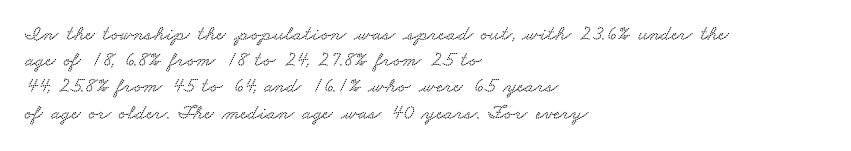
{"underline": "no", "align": "left", "line_spacing": "normal", "line_spacing_ratio": 1.25, "letter_spacing": "normal", "letter_spacing_em": 0.0, "glyph_px": 21}
